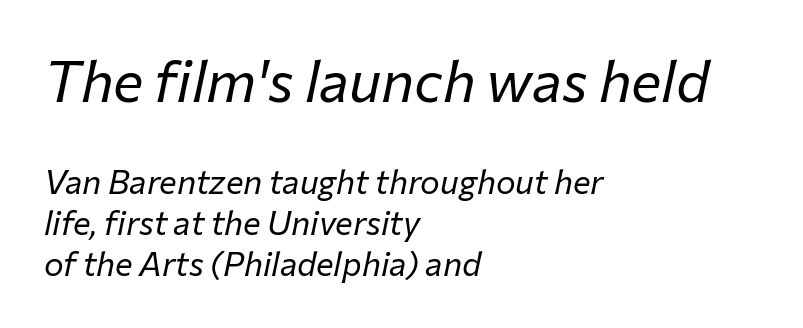
The gap between lines stays unmarked. Do the characters align in a grid? No, the font is proportional. The whole block is typeset with a tilt. Teacher's note: observe the even left margin — that is flush-left alignment. Larger block? The one above; the one below is distinctly smaller. Compared with typical body copy, the letter spacing here is the same.
